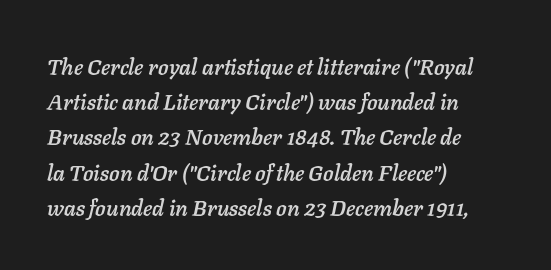
The image shows 22 px text type, italic (leaning right); set left-aligned, normal line spacing (1.6x), normal letter spacing, not underlined.
